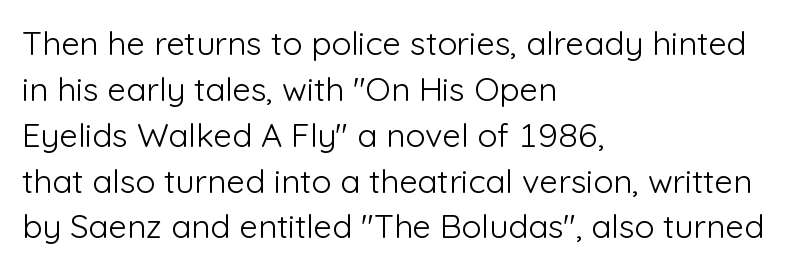
{"serif": "no", "italic": "no", "bold": "no", "weight": "light", "width": "normal", "stroke_contrast": "low", "x_height": "medium", "monospaced": "no", "underline": "no", "align": "left", "line_spacing": "normal", "line_spacing_ratio": 1.39, "letter_spacing": "normal", "letter_spacing_em": 0.0, "glyph_px": 33}
